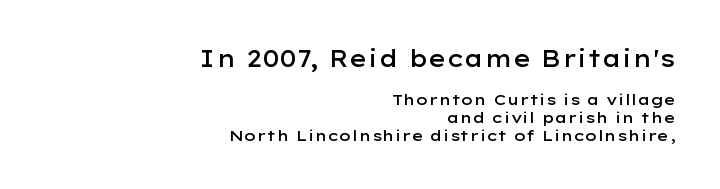
The image shows 23 px text type, upright; set right-aligned, line spacing 1.2x, normal letter spacing, not underlined; the first (top) block is 1.53x larger.
